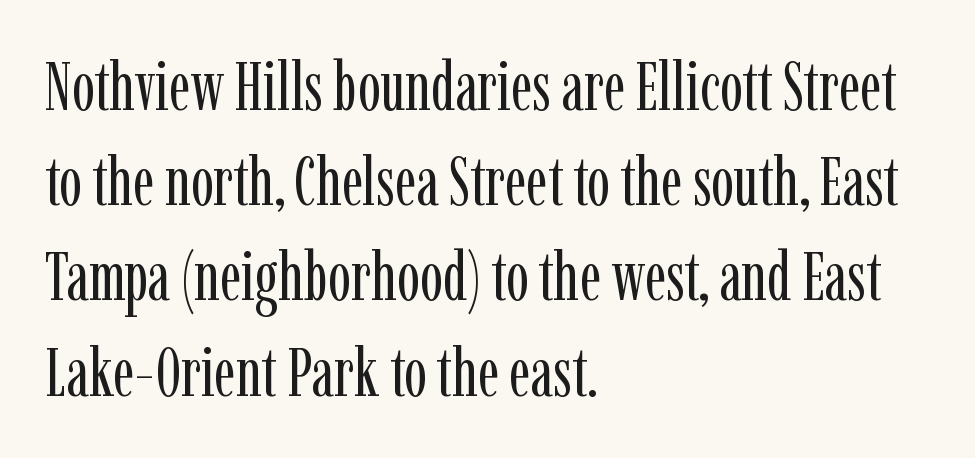
Proportional: the letters do not fall into vertical columns. Leftover space on each line is placed entirely after the last word. Successive baselines arrive at the customary interval. These lines are composed in type with serifs.
